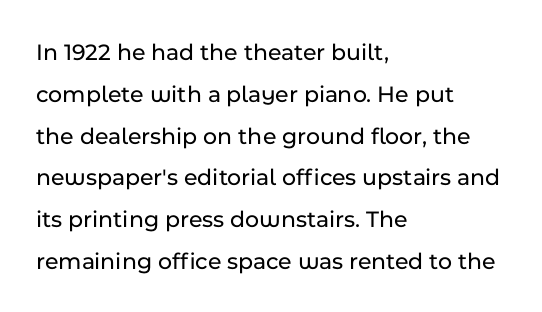
Q: Is the text italic (slanted)? A: No, it is upright.
Q: Is the text underlined? A: No.
Q: How is the paragraph aligned? A: Left-aligned.
Q: Is the spacing between letters normal or unusually wide? A: Normal.
